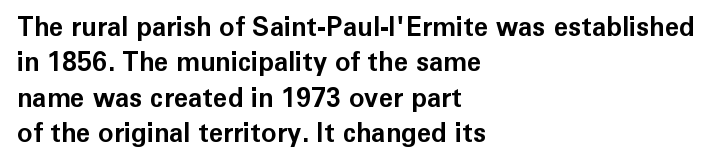
{"italic": "no", "bold": "yes", "underline": "no", "align": "left", "line_spacing": "normal", "line_spacing_ratio": 1.36, "letter_spacing": "normal", "letter_spacing_em": 0.0, "glyph_px": 26}
